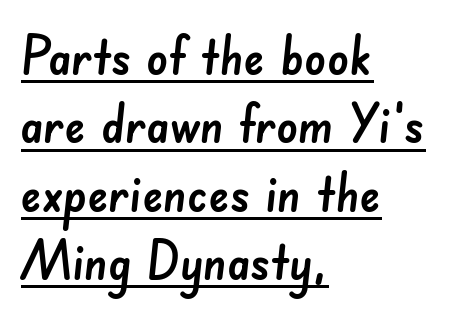
{"serif": "no", "width": "normal", "stroke_contrast": "low", "x_height": "small", "monospaced": "no", "underline": "yes", "align": "left", "line_spacing": "normal", "line_spacing_ratio": 1.29, "letter_spacing": "normal", "letter_spacing_em": 0.0, "glyph_px": 53}
